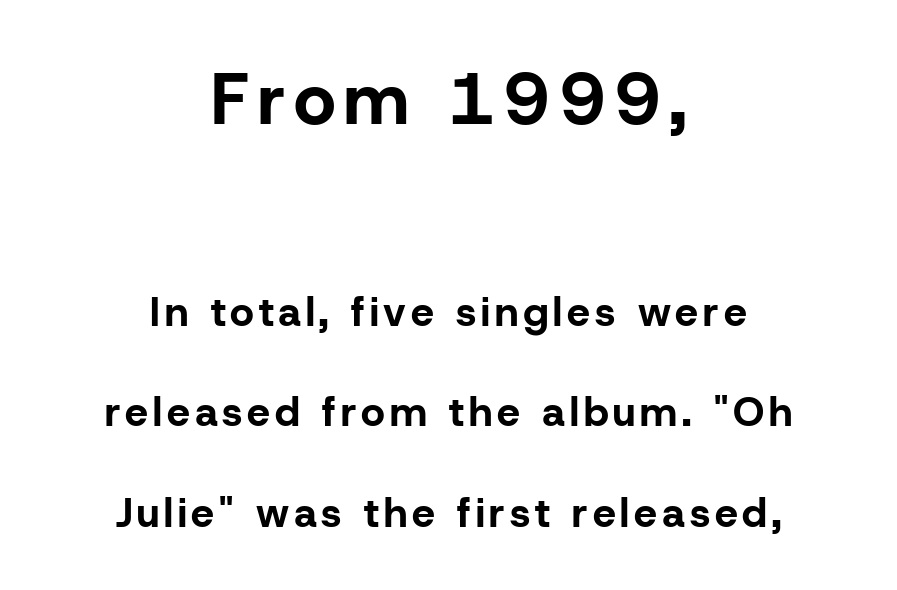
The image shows 72 px bold sans-serif type, upright; set centered, loose line spacing (2.45x), not underlined; the first (top) block is 1.76x larger; low stroke contrast and a medium x-height.
